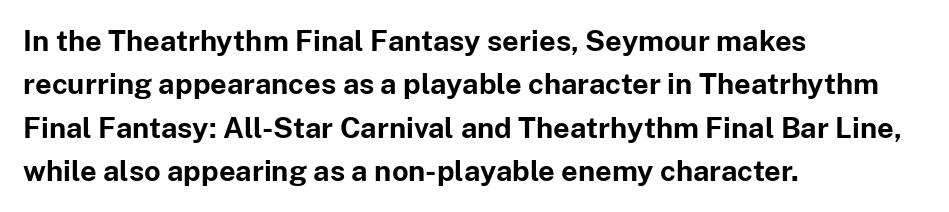
How would I describe the line gaps? Plain and ordinary. This rendering leaves character spacing at its baseline value. Looks like regular typesetting: each glyph gets only the width it needs. The passage shown is typeset with a sans-serif family. A clean baseline with only descenders dipping below it. Weight: bold.
